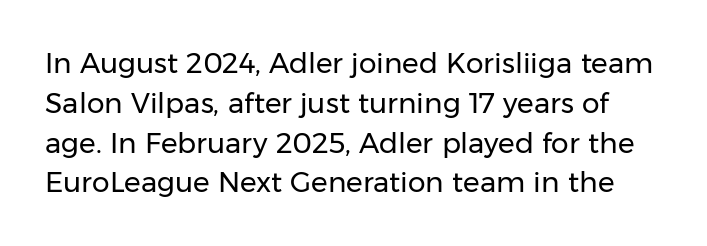
Q: Is the text bold? A: No.
Q: Is the text italic (slanted)? A: No, it is upright.
Q: Is the typeface a serif or a sans-serif typeface? A: Sans-serif.
Q: Is the text underlined? A: No.
Q: Is the spacing between letters normal or unusually wide? A: Normal.
Q: Is the spacing between lines tight, normal or loose? A: Normal.
Q: Width (condensed, normal, or wide)? A: Normal.
Q: Stroke contrast? A: Low.
Q: x-height? A: Medium.
Q: Monospaced? A: No.
